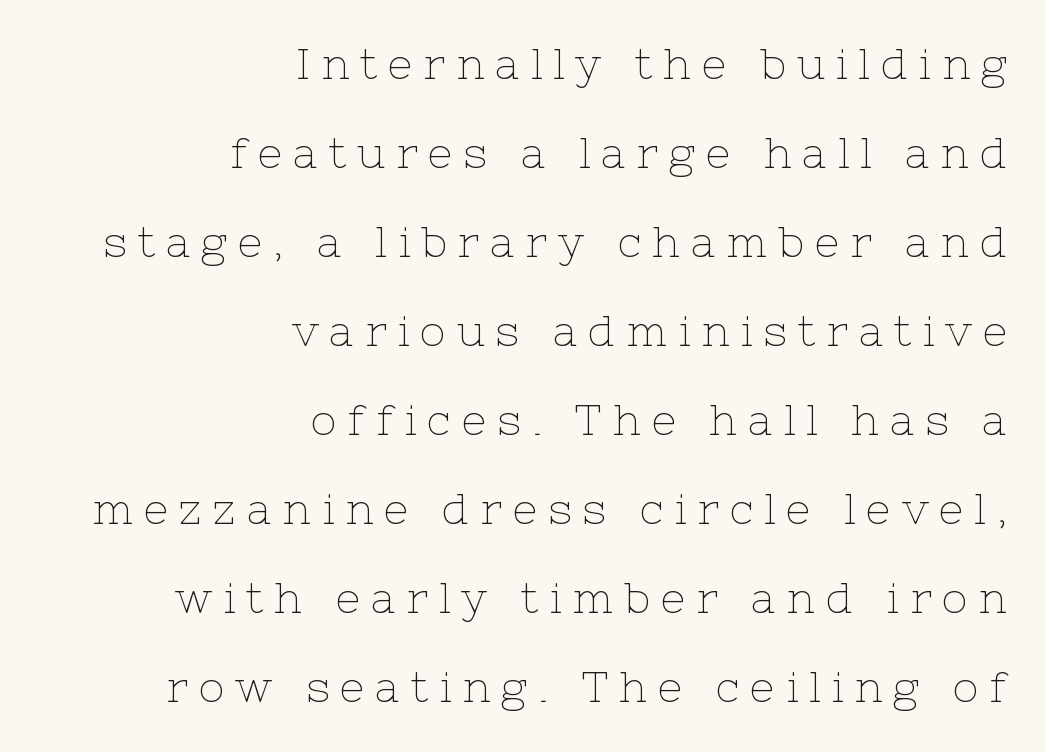
Q: Is the text bold? A: No.
Q: Is the text italic (slanted)? A: No, it is upright.
Q: Is the typeface a serif or a sans-serif typeface? A: Serif.
Q: Is the text underlined? A: No.
Q: How is the paragraph aligned? A: Right-aligned.
Q: Is the spacing between letters normal or unusually wide? A: Unusually wide.
Q: Is the spacing between lines tight, normal or loose? A: Loose.
Q: Width (condensed, normal, or wide)? A: Normal.
Q: Stroke contrast? A: Low.
Q: x-height? A: Medium.
Q: Monospaced? A: No.
